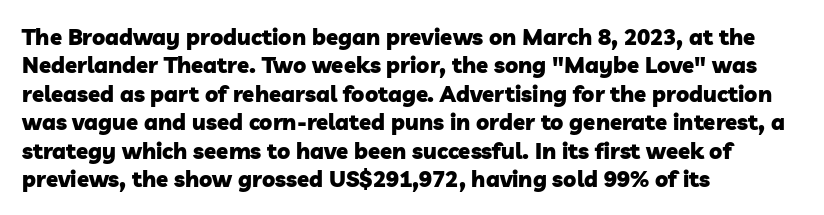
The image shows 22 px bold type; set left-aligned, normal line spacing (1.29x), normal letter spacing, not underlined.
